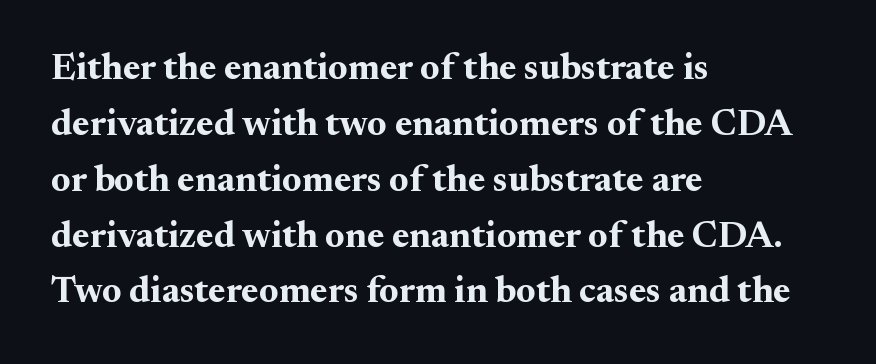
{"serif": "yes", "italic": "no", "bold": "yes", "weight": "bold", "width": "normal", "stroke_contrast": "medium", "x_height": "small", "monospaced": "no", "underline": "no", "align": "left", "line_spacing": "normal", "line_spacing_ratio": 1.51, "letter_spacing": "normal", "letter_spacing_em": 0.0, "glyph_px": 37}
